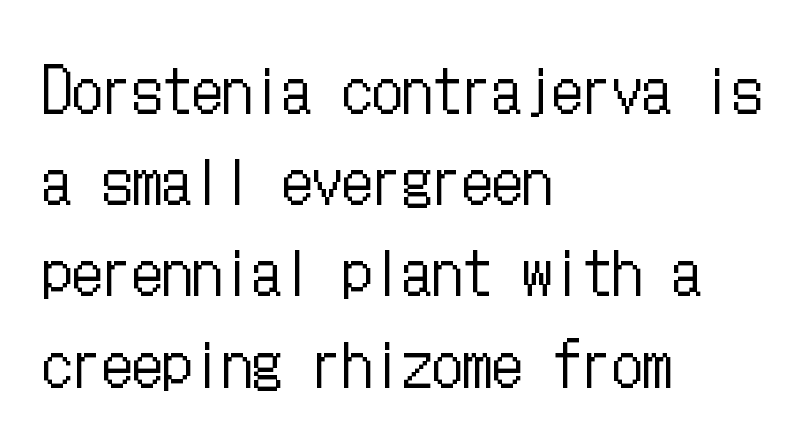
{"italic": "no", "bold": "no", "weight": "regular", "width": "condensed", "stroke_contrast": "low", "x_height": "medium", "underline": "no", "align": "left", "line_spacing": "normal", "line_spacing_ratio": 1.52, "letter_spacing": "normal", "letter_spacing_em": 0.0, "glyph_px": 60}
